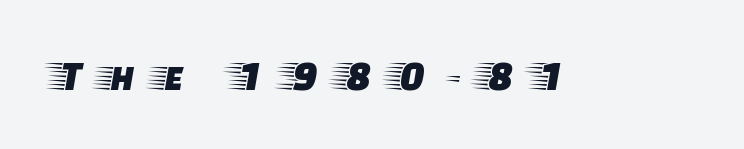
{"serif": "yes", "width": "wide", "stroke_contrast": "low", "x_height": "large", "monospaced": "no", "underline": "no", "letter_spacing": "wide", "letter_spacing_em": 0.47, "glyph_px": 43}
